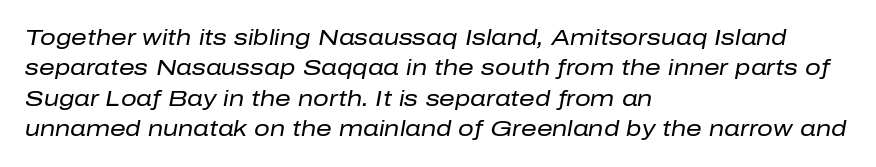
{"italic": "yes", "lean": "right", "slant_degrees": 10, "bold": "no", "underline": "no", "align": "left", "line_spacing": "normal", "line_spacing_ratio": 1.38, "letter_spacing": "normal", "letter_spacing_em": 0.0, "glyph_px": 22}
